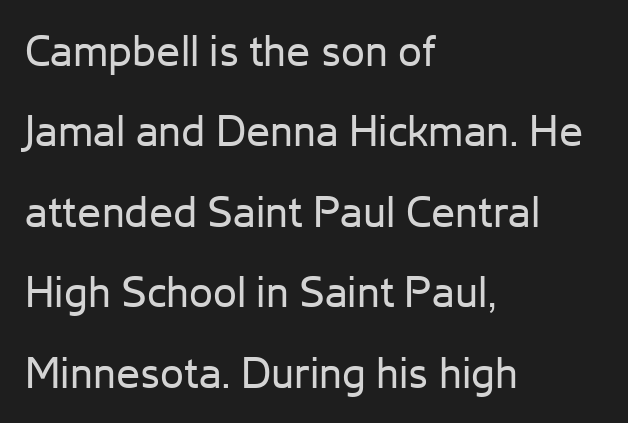
{"serif": "no", "italic": "no", "bold": "no", "weight": "regular", "width": "normal", "stroke_contrast": "low", "x_height": "medium", "monospaced": "no", "underline": "no", "align": "left", "line_spacing_ratio": 1.87, "letter_spacing": "normal", "letter_spacing_em": 0.0, "glyph_px": 43}
